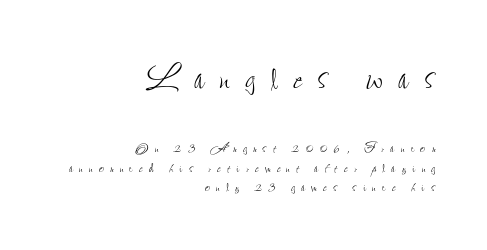
{"bold": "no", "weight": "thin", "width": "condensed", "stroke_contrast": "low", "x_height": "small", "monospaced": "no", "underline": "no", "align": "right", "line_spacing": "tight", "line_spacing_ratio": 1.09, "letter_spacing": "wide", "letter_spacing_em": 0.35, "larger_block": "first", "size_ratio": 2.5, "glyph_px": 45}
